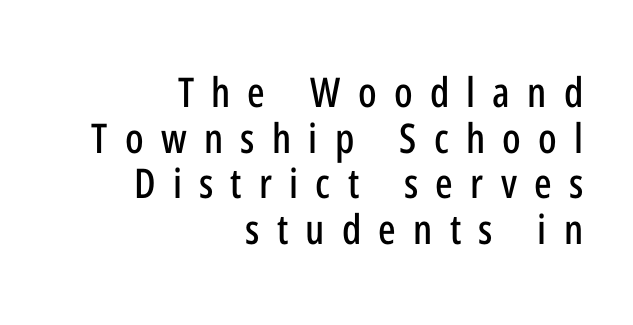
Which margin do the lines hug? The right one — the left edge is uneven. Do the characters align in a grid? No, the font is proportional. The face used here is rendered with a markedly widened letterfit. Posture: straight, roman, zero tilt. The strip under each line holds only bare page. I'd call this a sans setting — the letters go barefoot.
